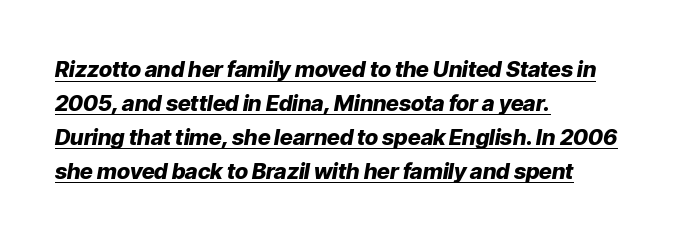
{"italic": "yes", "lean": "right", "slant_degrees": 9, "bold": "yes", "underline": "yes", "align": "left", "line_spacing": "normal", "line_spacing_ratio": 1.54, "letter_spacing": "normal", "letter_spacing_em": 0.0, "glyph_px": 22}
